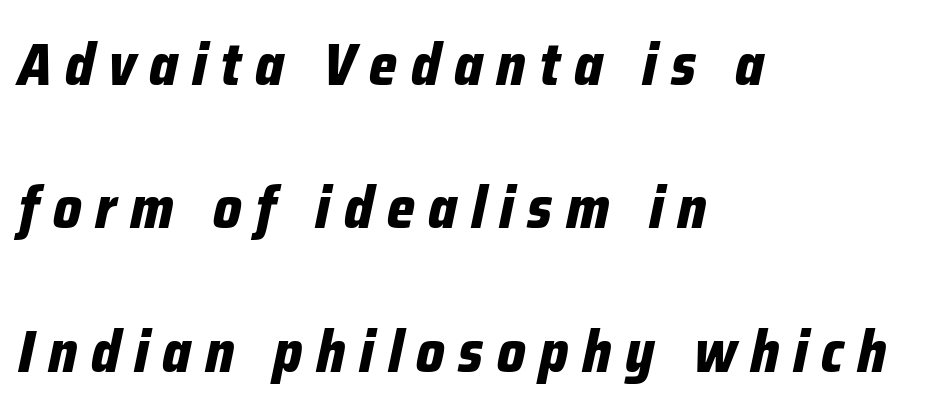
Clear beneath every line of the passage. Here the designer chose a conventional face with non-uniform glyph widths. The letterforms stand isolated, each surrounded by extra space. Observe the lean: these are italic letterforms. Weight check: bold — yes, fully.
